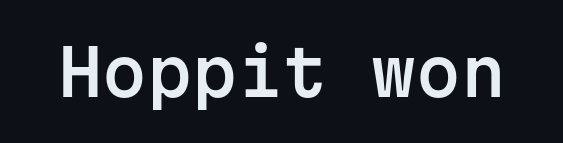
The image shows 64 px sans-serif type, upright, monospaced; set normal letter spacing, not underlined; low stroke contrast and a medium x-height.
